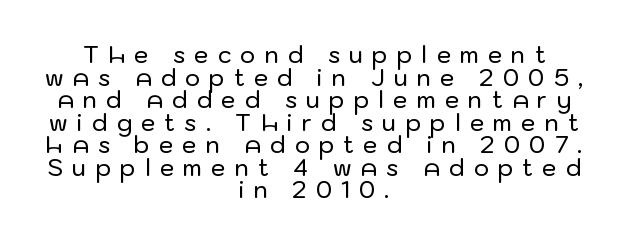
{"italic": "no", "underline": "no", "align": "center", "line_spacing": "tight", "line_spacing_ratio": 0.98, "letter_spacing": "wide", "letter_spacing_em": 0.4, "glyph_px": 23}
